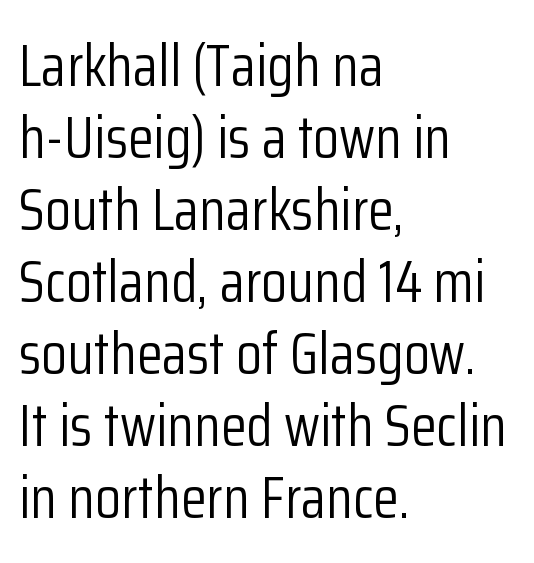
It's the straight-up-and-down kind of type. The weight tops out at a normal text grade. Observe the absence of serifs on each vertical stroke in this sample. Nobody drew a line under any word here.
